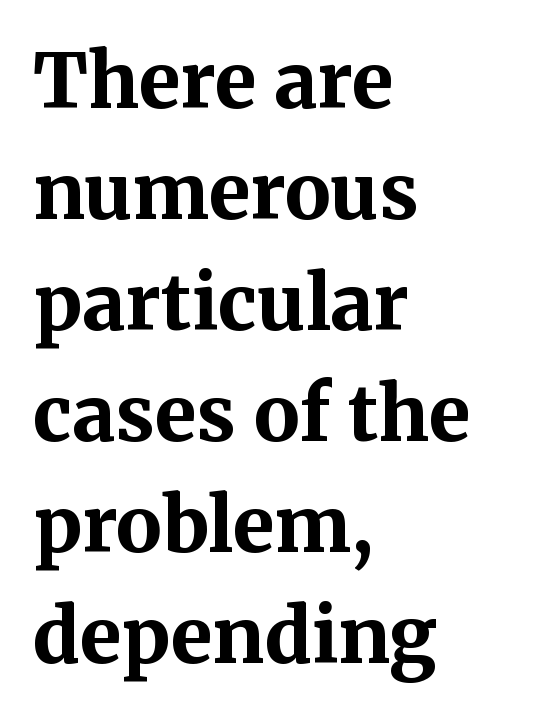
{"serif": "yes", "italic": "no", "bold": "yes", "weight": "bold", "width": "normal", "stroke_contrast": "medium", "x_height": "medium", "monospaced": "no", "underline": "no", "align": "left", "line_spacing": "normal", "line_spacing_ratio": 1.46, "letter_spacing": "normal", "letter_spacing_em": 0.0, "glyph_px": 76}
